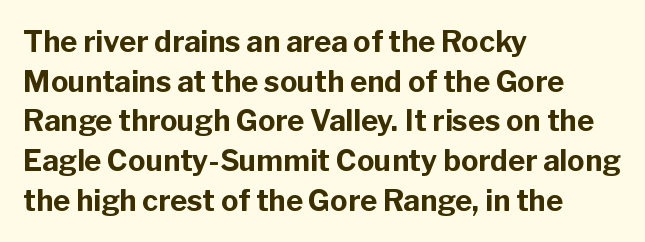
{"serif": "no", "italic": "no", "bold": "yes", "weight": "bold", "width": "normal", "stroke_contrast": "low", "x_height": "medium", "monospaced": "no", "underline": "no", "align": "left", "line_spacing": "normal", "line_spacing_ratio": 1.37, "letter_spacing": "normal", "letter_spacing_em": 0.0, "glyph_px": 29}
